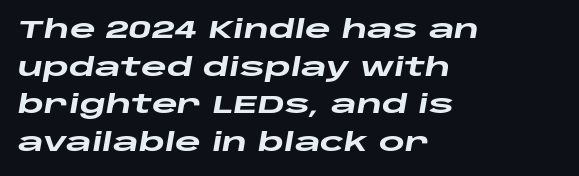
Q: Is the text bold? A: Yes.
Q: Is the text italic (slanted)? A: Yes, it leans right by about 10 degrees.
Q: Is the text underlined? A: No.
Q: How is the paragraph aligned? A: Left-aligned.
Q: Is the spacing between letters normal or unusually wide? A: Normal.
Q: Is the spacing between lines tight, normal or loose? A: Normal.
